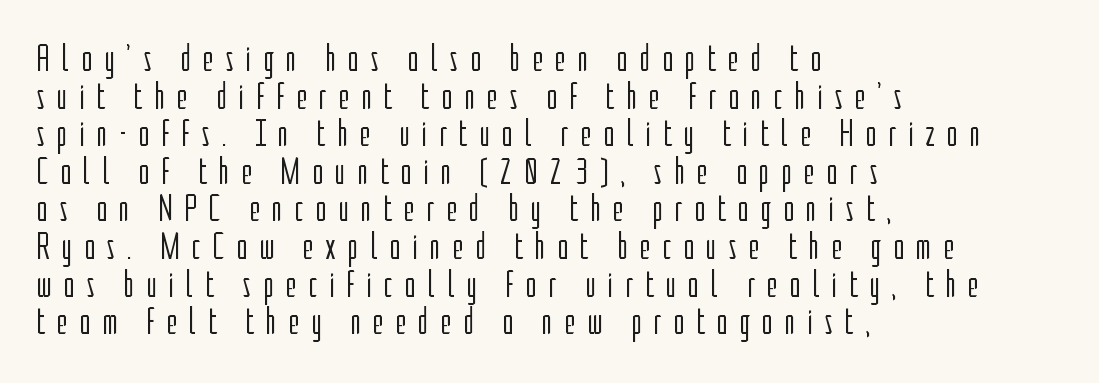
The image shows 38 px light, condensed sans-serif type, upright; set left-aligned, tight line spacing (0.99x), unusually wide letter spacing (+0.3 em), not underlined; low stroke contrast and a medium x-height.
